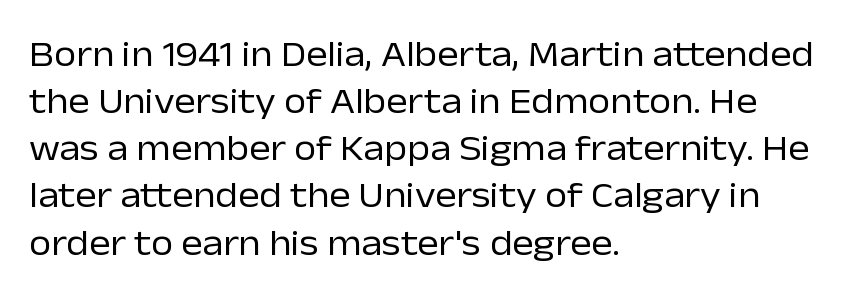
Q: Is the text bold? A: No.
Q: Is the text italic (slanted)? A: No, it is upright.
Q: Is the typeface a serif or a sans-serif typeface? A: Sans-serif.
Q: Is the text underlined? A: No.
Q: How is the paragraph aligned? A: Left-aligned.
Q: Is the spacing between letters normal or unusually wide? A: Normal.
Q: Is the spacing between lines tight, normal or loose? A: Normal.
Q: Width (condensed, normal, or wide)? A: Normal.
Q: Stroke contrast? A: Low.
Q: x-height? A: Medium.
Q: Monospaced? A: No.
